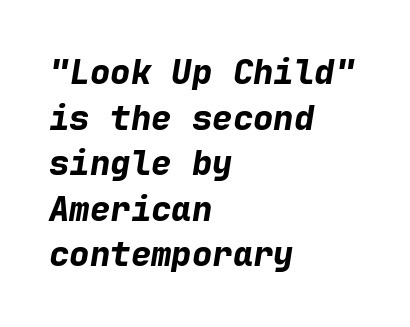
Left-aligned paragraph, ragged on the right. These lines sit exactly where default settings would place them. Type without underlining. Heft: maximum for text — a bold. Monospaced: the letters line up in strict vertical columns.
